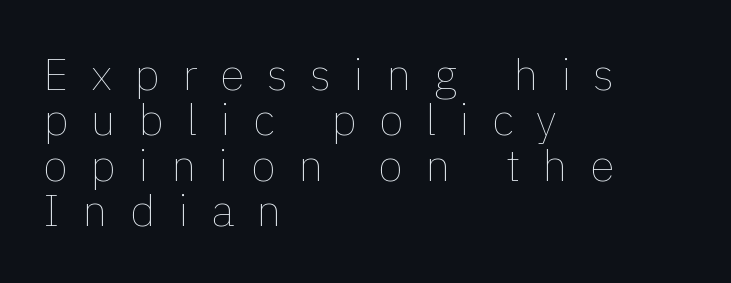
The image shows 45 px thin type, upright; set left-aligned, tight line spacing (1.01x), unusually wide letter spacing (+0.5 em), not underlined; a medium x-height.
